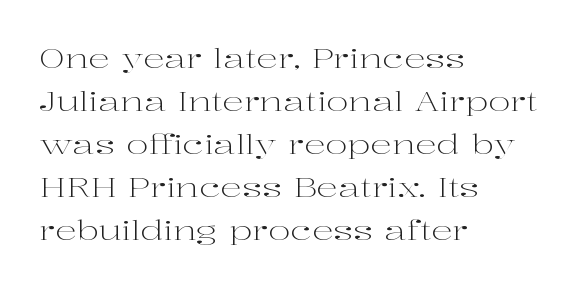
The image shows 27 px text type, upright; set left-aligned, normal line spacing (1.59x), normal letter spacing, not underlined.
